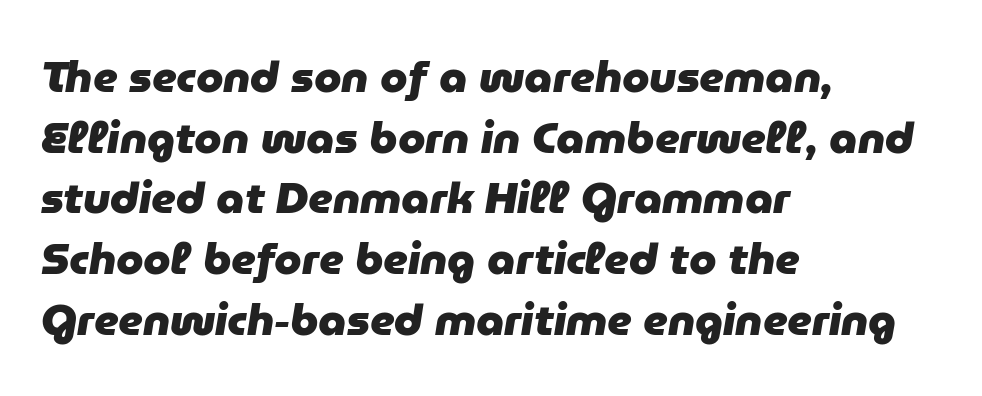
Q: Is the text bold? A: Yes.
Q: Is the text italic (slanted)? A: Yes, it leans right by about 9 degrees.
Q: Is the text underlined? A: No.
Q: How is the paragraph aligned? A: Left-aligned.
Q: Is the spacing between letters normal or unusually wide? A: Normal.
Q: Is the spacing between lines tight, normal or loose? A: Normal.
Q: Width (condensed, normal, or wide)? A: Normal.
Q: Stroke contrast? A: Low.
Q: x-height? A: Medium.
Q: Monospaced? A: No.
